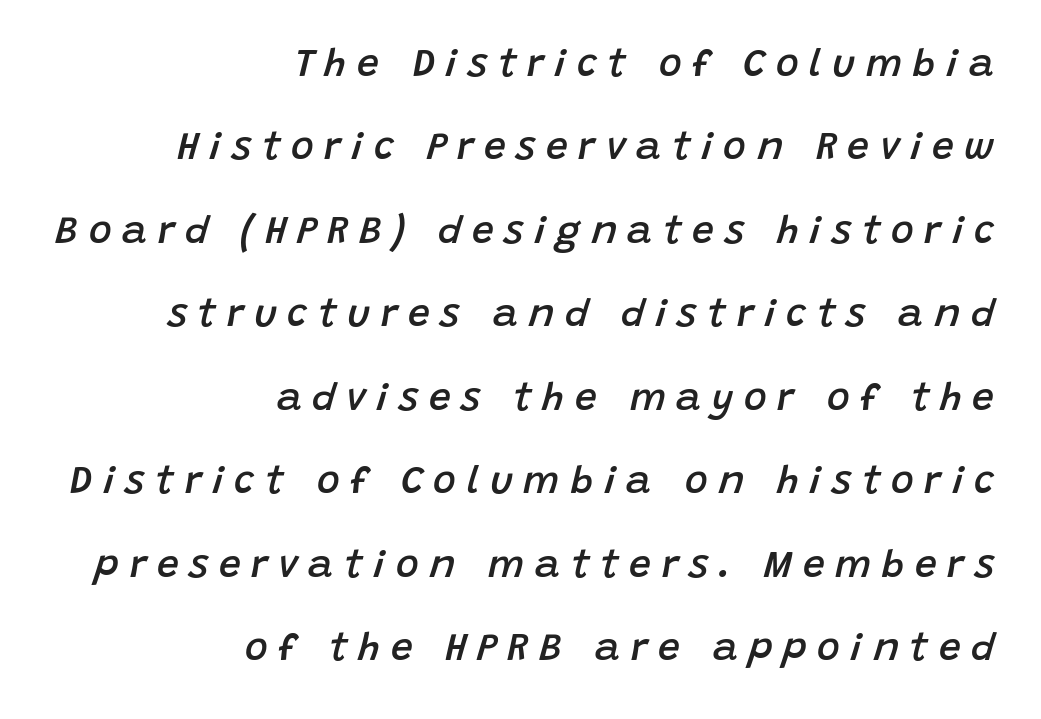
Q: Is the text bold? A: Semi-bold.
Q: Is the text italic (slanted)? A: Yes, it leans right by about 15 degrees.
Q: Is the text underlined? A: No.
Q: How is the paragraph aligned? A: Right-aligned.
Q: Is the spacing between letters normal or unusually wide? A: Unusually wide.
Q: Is the spacing between lines tight, normal or loose? A: Loose.
Q: Width (condensed, normal, or wide)? A: Normal.
Q: Stroke contrast? A: Low.
Q: x-height? A: Large.
Q: Monospaced? A: No.
